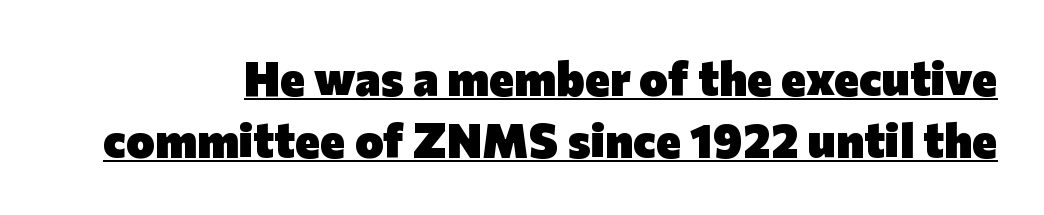
Q: Is the text bold? A: Yes.
Q: Is the text italic (slanted)? A: No, it is upright.
Q: Is the typeface a serif or a sans-serif typeface? A: Sans-serif.
Q: Is the text underlined? A: Yes.
Q: Is the spacing between letters normal or unusually wide? A: Normal.
Q: Is the spacing between lines tight, normal or loose? A: Normal.
Q: Width (condensed, normal, or wide)? A: Normal.
Q: Stroke contrast? A: Low.
Q: x-height? A: Medium.
Q: Monospaced? A: No.
